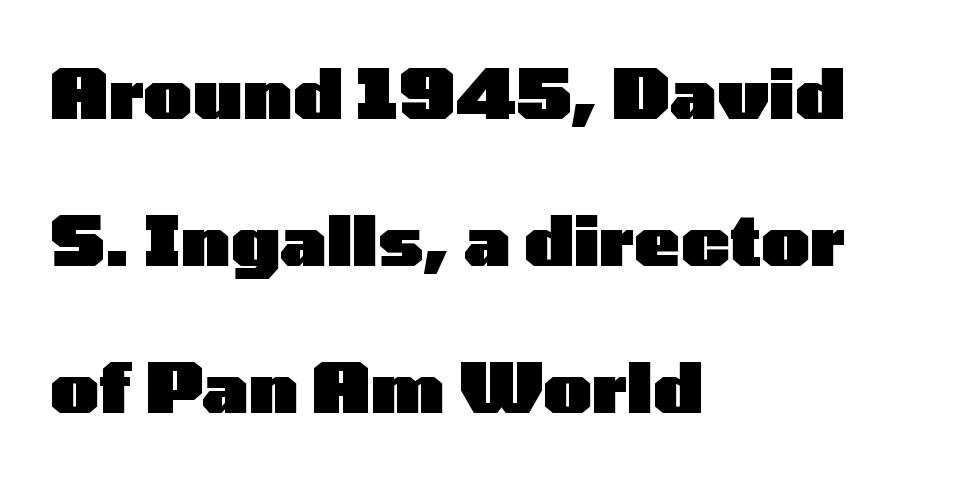
The image shows 69 px heavy, wide sans-serif type, upright; set left-aligned, loose line spacing (2.13x), normal letter spacing, not underlined; low stroke contrast and a medium x-height.
